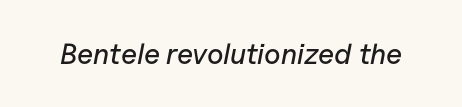
Every character sits at an angle, as italics do. Bare-footed words on every line. Each letter keeps its own natural width here, so spacing adapts to shape. The passage shown has conventional tracking throughout.
